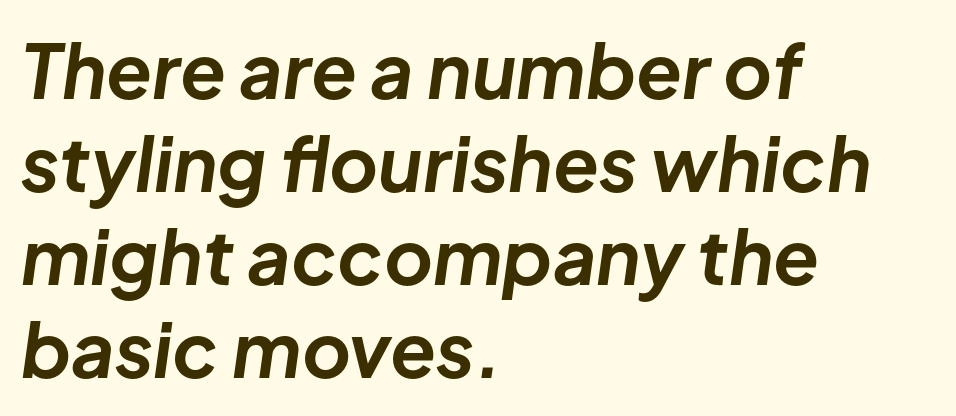
Each row of text sits above clean, open space. Here the glyphs are tracked normally, forming tight word shapes. The face used here is proportionally spaced, like ordinary book or web type. Bold? Absolutely — the strokes are thick and heavy. Looking at the ascenders, they clearly lean. A classic flush-left, rag-right setting is used for this passage.
